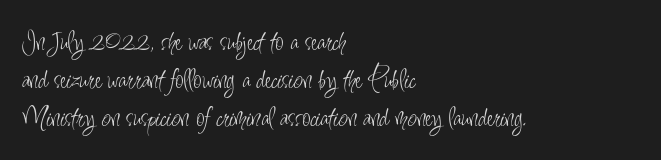
{"serif": "no", "bold": "no", "weight": "light", "width": "condensed", "stroke_contrast": "low", "x_height": "small", "monospaced": "no", "underline": "no", "align": "left", "line_spacing": "normal", "line_spacing_ratio": 1.27, "letter_spacing": "normal", "letter_spacing_em": 0.0, "glyph_px": 30}
